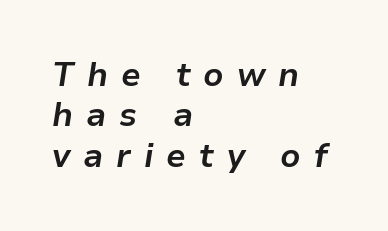
Q: Is the text bold? A: Yes.
Q: Is the text italic (slanted)? A: Yes, it leans right by about 9 degrees.
Q: Is the text underlined? A: No.
Q: How is the paragraph aligned? A: Left-aligned.
Q: Is the spacing between letters normal or unusually wide? A: Unusually wide.
Q: Width (condensed, normal, or wide)? A: Normal.
Q: Stroke contrast? A: Low.
Q: x-height? A: Medium.
Q: Monospaced? A: No.
